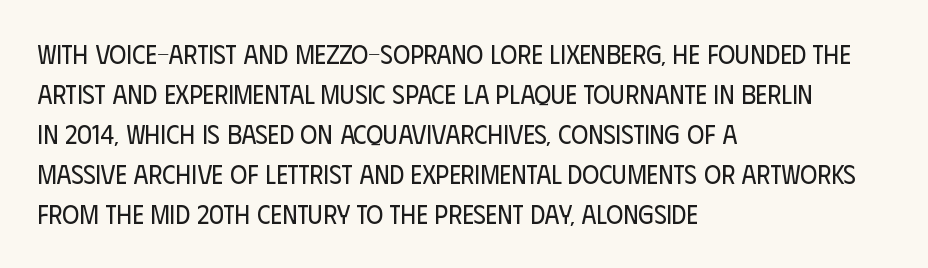
{"italic": "no", "bold": "no", "underline": "no", "align": "left", "line_spacing": "normal", "line_spacing_ratio": 1.54, "letter_spacing": "normal", "letter_spacing_em": 0.0, "glyph_px": 26}
